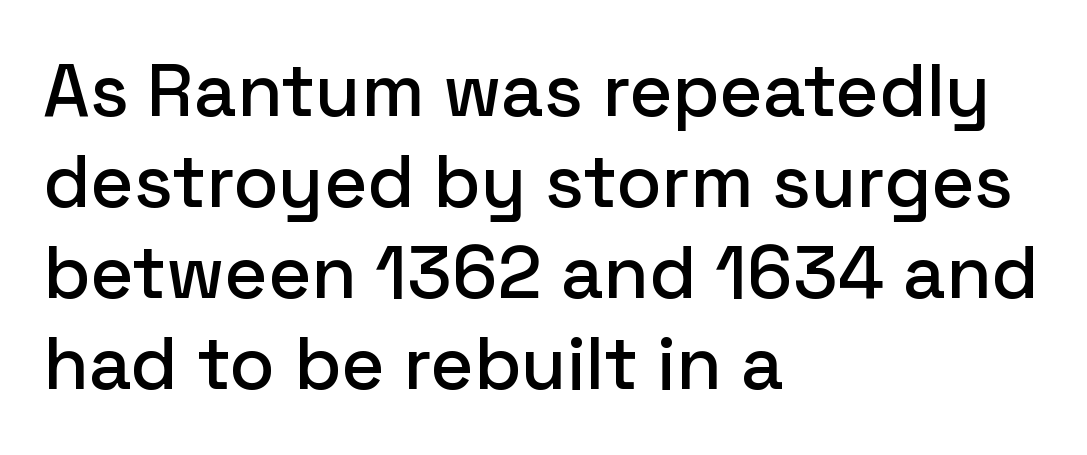
{"serif": "no", "italic": "no", "width": "normal", "stroke_contrast": "low", "x_height": "medium", "monospaced": "no", "underline": "no", "align": "left", "line_spacing_ratio": 1.23, "letter_spacing": "normal", "letter_spacing_em": 0.0, "glyph_px": 74}
